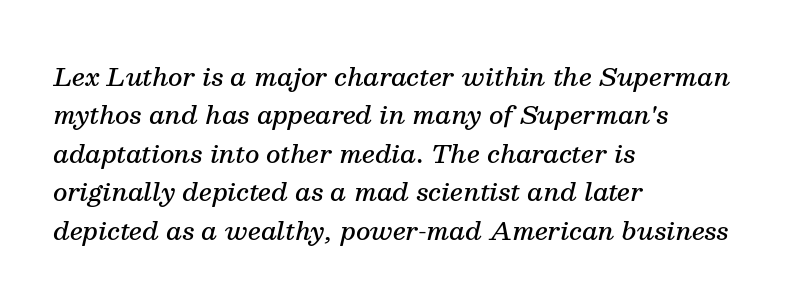
Layout note: lines flush left. A clean baseline with only descenders dipping below it. An italicized treatment has been applied to the whole sample. Stroke thickness is moderately raised; the sample reads as semibold.
